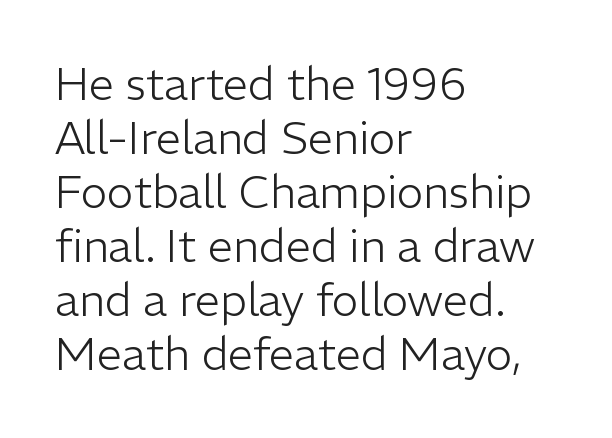
The image shows 45 px light sans-serif type, upright; set left-aligned, line spacing 1.2x, normal letter spacing, not underlined; low stroke contrast and a medium x-height.
